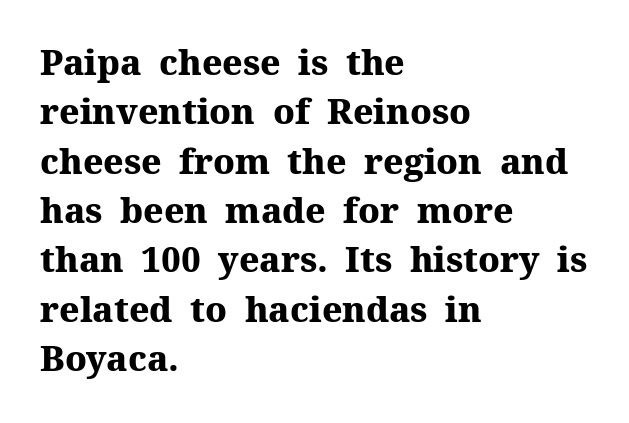
How would I describe the line gaps? Plain and ordinary. The specimen reads as upright at a glance. This sample has the flowing, uneven cadence of proportional lettering. Typesetter's note: full bold, strokes at maximum text heaviness.
